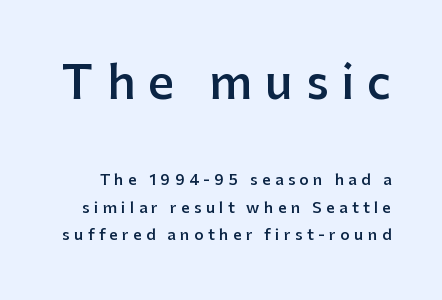
{"serif": "no", "italic": "no", "bold": "semi", "weight": "semibold", "width": "normal", "stroke_contrast": "low", "x_height": "medium", "monospaced": "no", "underline": "no", "line_spacing_ratio": 1.83, "letter_spacing": "wide", "letter_spacing_em": 0.29, "larger_block": "first", "size_ratio": 3.0, "glyph_px": 45}
